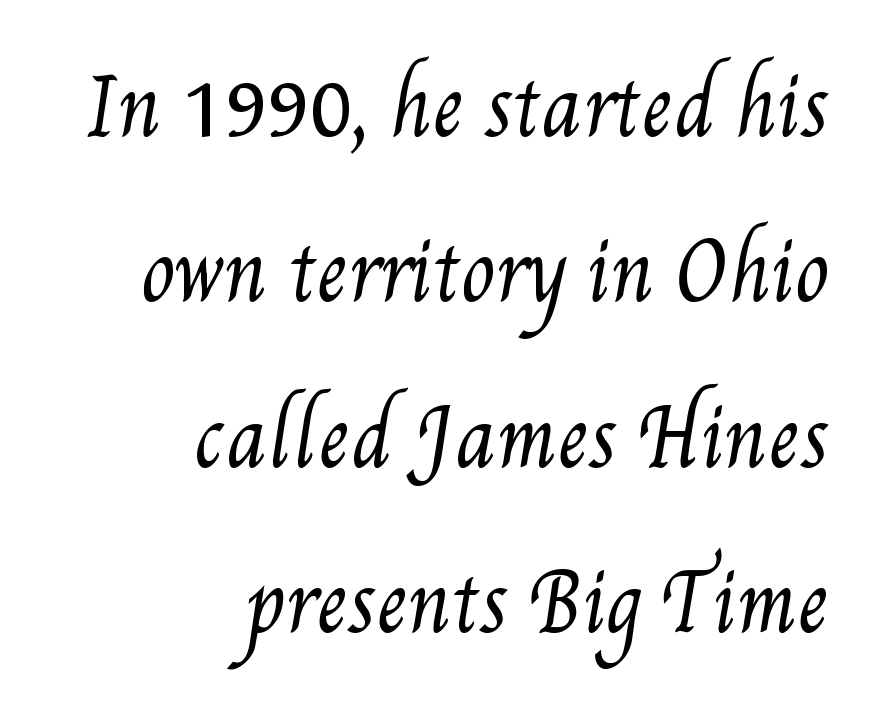
The image shows 78 px regular-weight, condensed type; set right-aligned, loose line spacing (2.12x), normal letter spacing, not underlined; medium stroke contrast and a small x-height.
